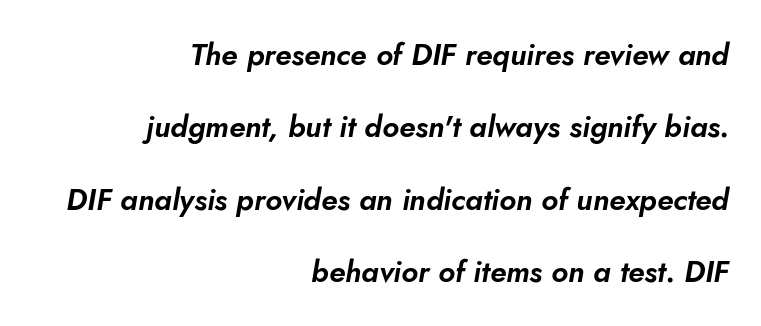
Q: Is the text italic (slanted)? A: Yes, it leans right by about 10 degrees.
Q: Is the text underlined? A: No.
Q: How is the paragraph aligned? A: Right-aligned.
Q: Is the spacing between letters normal or unusually wide? A: Normal.
Q: Is the spacing between lines tight, normal or loose? A: Loose.
Q: Width (condensed, normal, or wide)? A: Normal.
Q: Stroke contrast? A: Low.
Q: x-height? A: Small.
Q: Monospaced? A: No.
